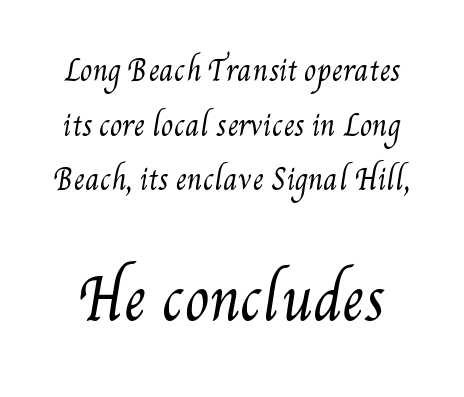
The image shows 56 px regular-weight, condensed type; set loose line spacing (1.95x), normal letter spacing, not underlined; the second (bottom) block is 2.0x larger; medium stroke contrast and a small x-height.
